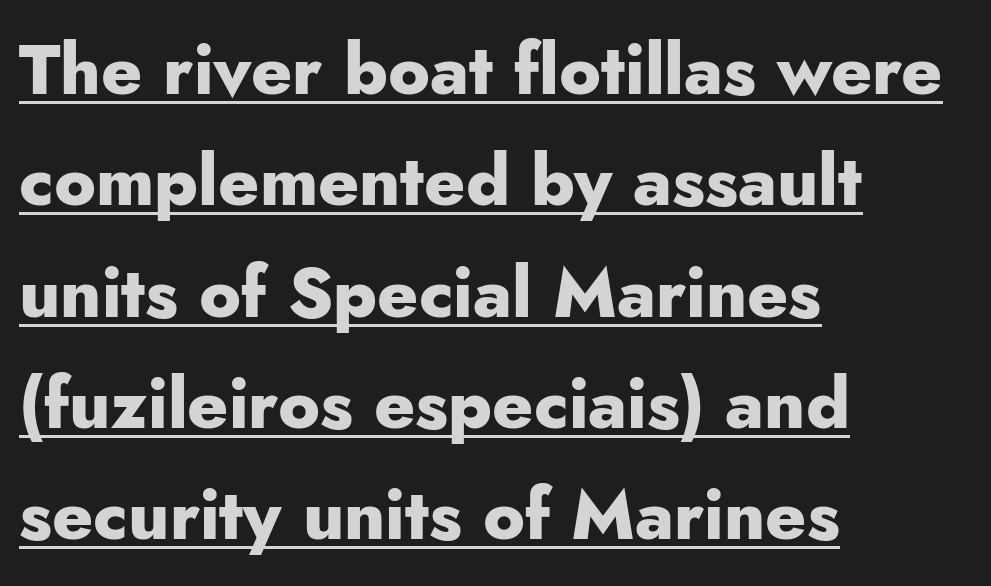
Q: Is the text bold? A: Yes.
Q: Is the text italic (slanted)? A: No, it is upright.
Q: Is the typeface a serif or a sans-serif typeface? A: Sans-serif.
Q: Is the text underlined? A: Yes.
Q: How is the paragraph aligned? A: Left-aligned.
Q: Is the spacing between letters normal or unusually wide? A: Normal.
Q: Is the spacing between lines tight, normal or loose? A: Normal.
Q: Width (condensed, normal, or wide)? A: Normal.
Q: Stroke contrast? A: Low.
Q: x-height? A: Small.
Q: Monospaced? A: No.
